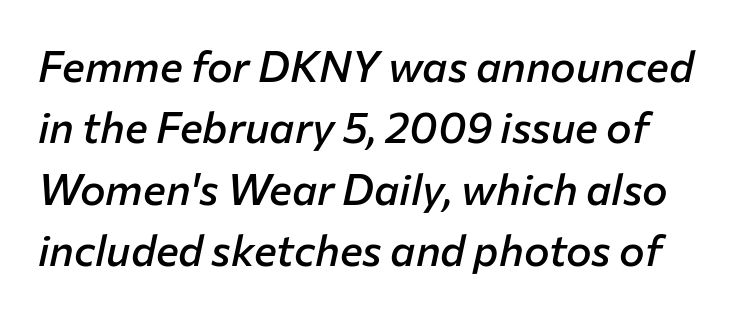
The rendering uses natural spacing where letterforms have individual widths. Emphasis-style slanted type is in use. The strip under each line holds only bare page. Compared with typical body copy, the letter spacing here is the same.
